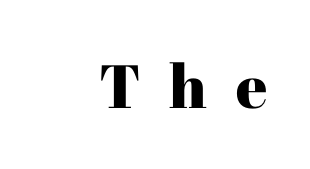
Q: Is the text italic (slanted)? A: No, it is upright.
Q: Is the typeface a serif or a sans-serif typeface? A: Serif.
Q: Is the text underlined? A: No.
Q: Is the spacing between letters normal or unusually wide? A: Unusually wide.
Q: Width (condensed, normal, or wide)? A: Normal.
Q: Stroke contrast? A: High.
Q: x-height? A: Medium.
Q: Monospaced? A: No.
